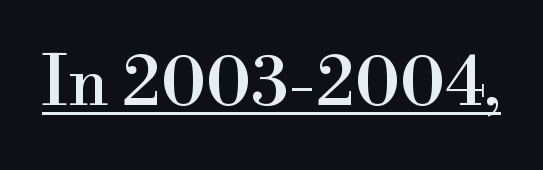
These lines are rendered in a variable-pitch font. Observe the serifs anchoring each vertical stroke in this sample. Default kerning and tracking; the words read as compact shapes. Tall strokes in this sample are plumb rather than angled.
